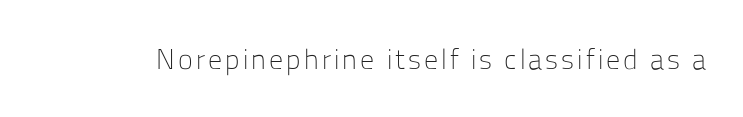
{"serif": "no", "italic": "no", "bold": "no", "weight": "light", "width": "normal", "stroke_contrast": "low", "x_height": "medium", "monospaced": "no", "underline": "no", "glyph_px": 28}
